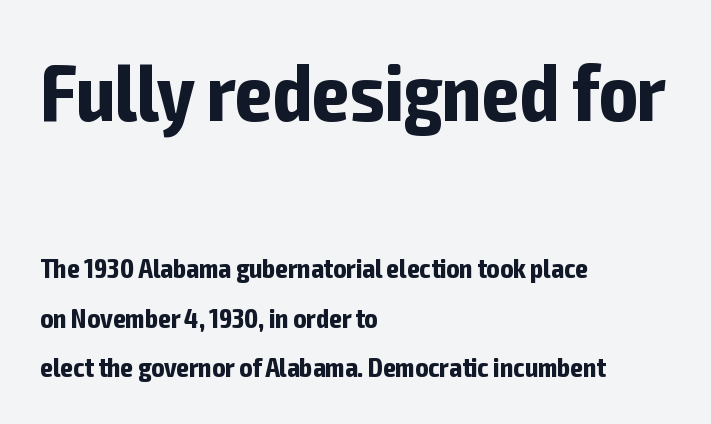
The image shows 80 px bold, condensed sans-serif type, upright; set left-aligned, line spacing 1.83x, normal letter spacing, not underlined; the first (top) block is 2.96x larger; low stroke contrast and a medium x-height.
